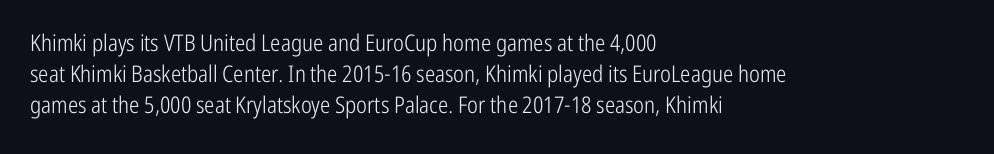
The image shows 23 px text type, upright; set left-aligned, normal line spacing (1.35x), normal letter spacing, not underlined.
